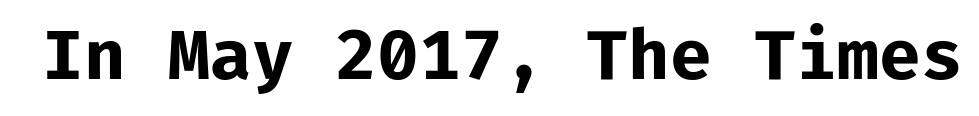
When letters stand straight like this, we call the style roman or upright. The letters march in equal steps, a hallmark of fixed-pitch type. How heavy is the stroke? Heavy — this is a bold. This rendering leaves character spacing at its baseline value. Check under the words: just untouched page. Nope, no serifs anywhere on these letters.
